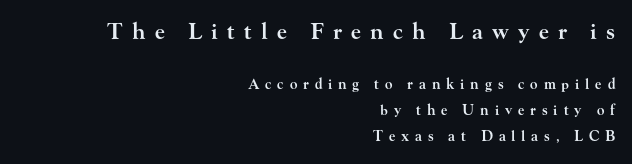
{"italic": "no", "bold": "semi", "underline": "no", "align": "right", "line_spacing_ratio": 1.85, "letter_spacing": "wide", "letter_spacing_em": 0.42, "larger_block": "first", "size_ratio": 1.57, "glyph_px": 22}
